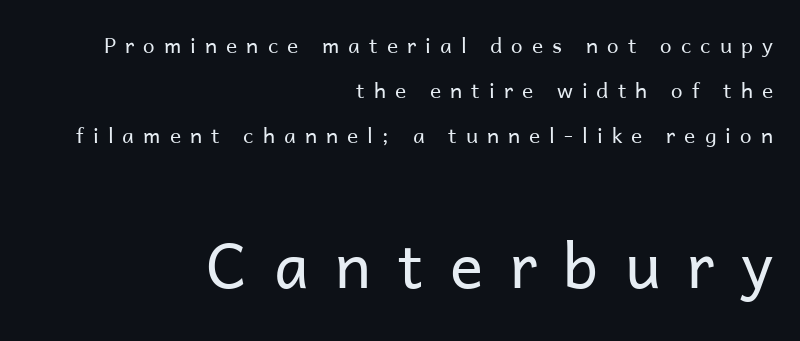
Heft: none added — not bold. Leftover space on each line is placed entirely before the opening word. The type family on display is of the sans-serif kind. One glance says open: line gaps are wider than usual.
